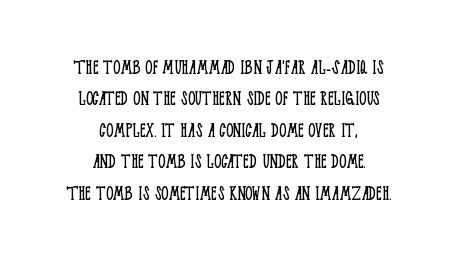
{"italic": "no", "bold": "no", "underline": "no", "align": "center", "line_spacing": "normal", "line_spacing_ratio": 1.43, "letter_spacing": "normal", "letter_spacing_em": 0.0, "glyph_px": 22}
